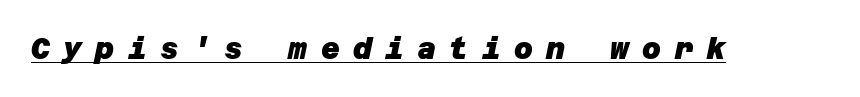
The image shows 29 px heavy sans-serif type; set unusually wide letter spacing (+0.46 em), underlined; low stroke contrast and a large x-height.
